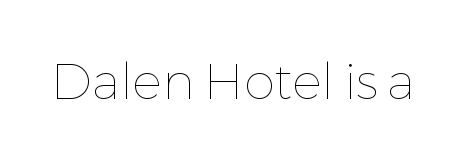
Q: Is the text bold? A: No.
Q: Is the text italic (slanted)? A: No, it is upright.
Q: Is the text underlined? A: No.
Q: Is the spacing between letters normal or unusually wide? A: Normal.
Q: Width (condensed, normal, or wide)? A: Normal.
Q: Stroke contrast? A: Low.
Q: x-height? A: Medium.
Q: Monospaced? A: No.
